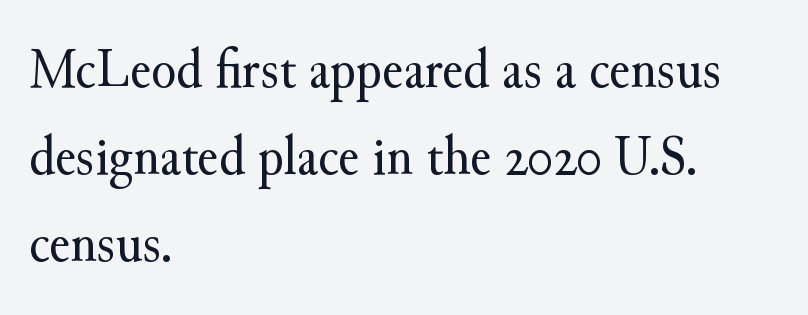
Observe the serifs anchoring each vertical stroke in this sample. Compared with a typical body face, this is equally light or lighter still. The letterforms sit shoulder to shoulder at normal distance. Quick note: underline off. This sample keeps an unexceptional amount of space between lines.
